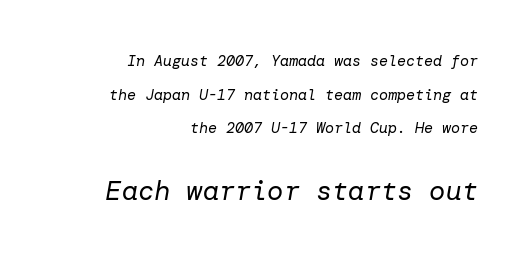
{"italic": "yes", "lean": "right", "slant_degrees": 10, "bold": "no", "underline": "no", "align": "right", "line_spacing": "loose", "line_spacing_ratio": 2.24, "letter_spacing": "normal", "letter_spacing_em": 0.0, "larger_block": "second", "size_ratio": 1.8, "glyph_px": 27}
